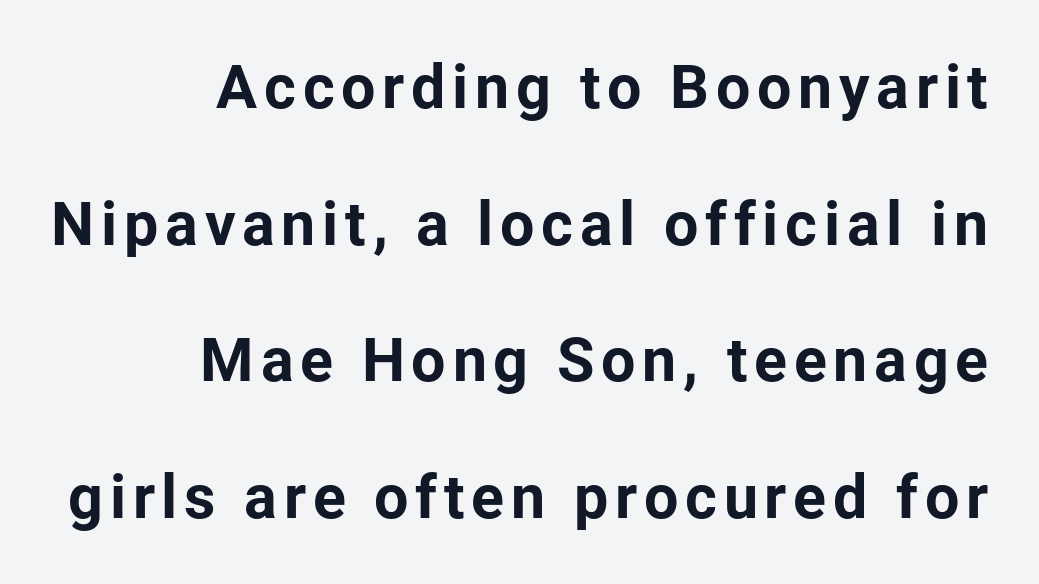
Q: Is the text bold? A: Yes.
Q: Is the text italic (slanted)? A: No, it is upright.
Q: Is the typeface a serif or a sans-serif typeface? A: Sans-serif.
Q: Is the text underlined? A: No.
Q: How is the paragraph aligned? A: Right-aligned.
Q: Is the spacing between lines tight, normal or loose? A: Loose.
Q: Width (condensed, normal, or wide)? A: Normal.
Q: Stroke contrast? A: Low.
Q: x-height? A: Medium.
Q: Monospaced? A: No.
